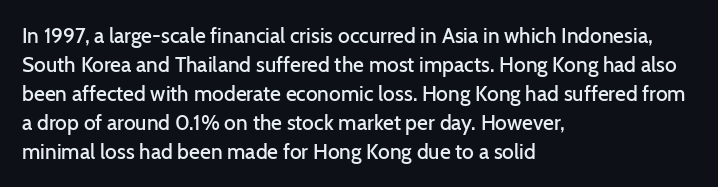
These lines keep a tight, regular rhythm from letter to letter. If you drew a ruler down the left edge, every line would touch it. Compared with an ordinary text face, these strokes are moderately heavier — a semibold. Whoever set this chose a conventional vertical rhythm. The glyphs are unaccompanied by any horizontal stroke below them.
